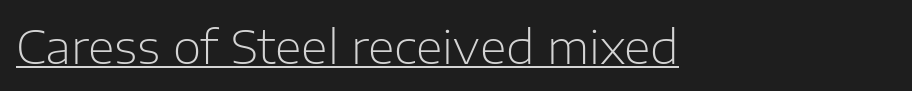
{"serif": "no", "italic": "no", "bold": "no", "weight": "light", "width": "normal", "stroke_contrast": "low", "x_height": "medium", "monospaced": "no", "underline": "yes", "letter_spacing": "normal", "letter_spacing_em": 0.0, "glyph_px": 46}
